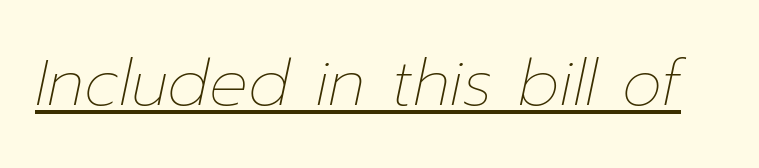
Q: Is the text bold? A: No.
Q: Is the text italic (slanted)? A: Yes, it leans right by about 12 degrees.
Q: Is the text underlined? A: Yes.
Q: Is the spacing between letters normal or unusually wide? A: Normal.
Q: Width (condensed, normal, or wide)? A: Normal.
Q: Stroke contrast? A: Low.
Q: x-height? A: Medium.
Q: Monospaced? A: No.
